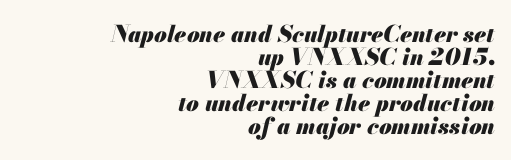
{"italic": "yes", "lean": "right", "slant_degrees": 13, "bold": "yes", "underline": "no", "align": "right", "line_spacing": "tight", "line_spacing_ratio": 1.0, "letter_spacing": "normal", "letter_spacing_em": 0.0, "glyph_px": 23}
